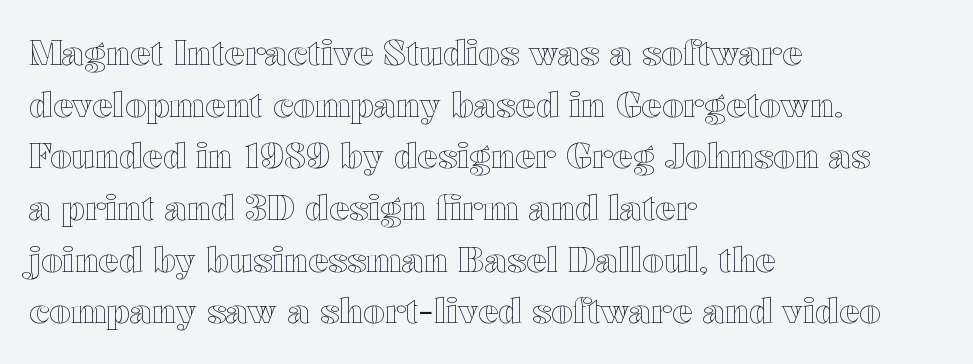
Q: Is the text italic (slanted)? A: No, it is upright.
Q: Is the text underlined? A: No.
Q: How is the paragraph aligned? A: Left-aligned.
Q: Is the spacing between letters normal or unusually wide? A: Normal.
Q: Is the spacing between lines tight, normal or loose? A: Normal.
Q: Width (condensed, normal, or wide)? A: Wide.
Q: x-height? A: Medium.
Q: Monospaced? A: No.
